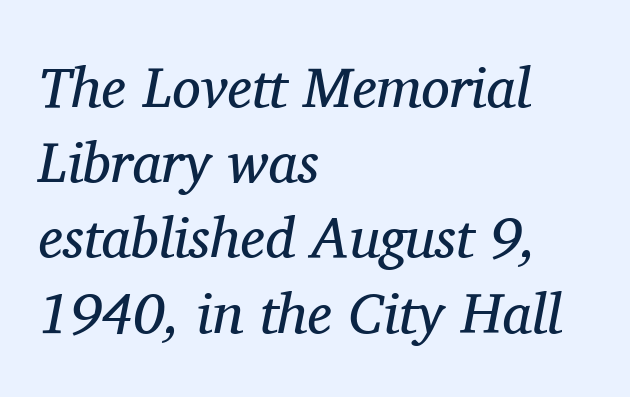
Q: Is the text bold? A: No.
Q: Is the text italic (slanted)? A: Yes, it leans right by about 11 degrees.
Q: Is the typeface a serif or a sans-serif typeface? A: Serif.
Q: Is the text underlined? A: No.
Q: How is the paragraph aligned? A: Left-aligned.
Q: Is the spacing between letters normal or unusually wide? A: Normal.
Q: Is the spacing between lines tight, normal or loose? A: Normal.
Q: Width (condensed, normal, or wide)? A: Normal.
Q: Stroke contrast? A: Medium.
Q: x-height? A: Medium.
Q: Monospaced? A: No.
